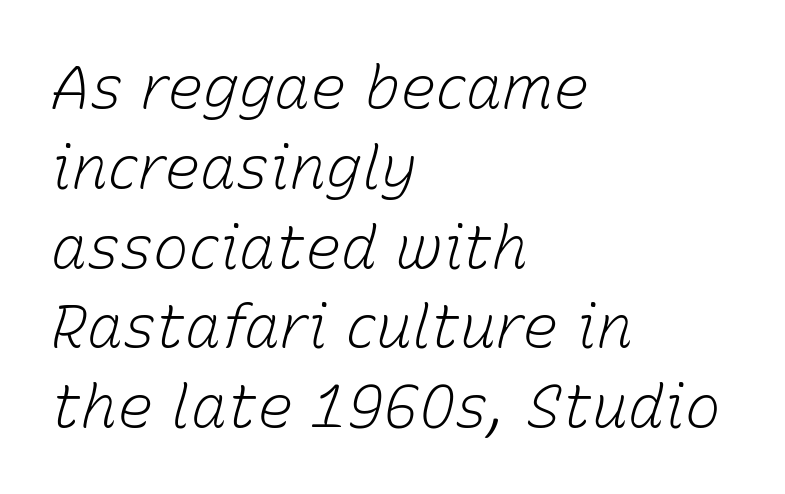
Q: Is the text bold? A: No.
Q: Is the text italic (slanted)? A: Yes, it leans right by about 15 degrees.
Q: Is the text underlined? A: No.
Q: How is the paragraph aligned? A: Left-aligned.
Q: Is the spacing between letters normal or unusually wide? A: Normal.
Q: Is the spacing between lines tight, normal or loose? A: Normal.
Q: Width (condensed, normal, or wide)? A: Normal.
Q: Stroke contrast? A: Low.
Q: x-height? A: Medium.
Q: Monospaced? A: No.
